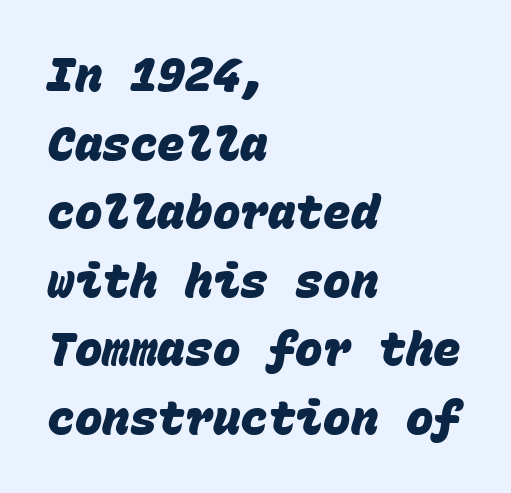
{"serif": "no", "bold": "yes", "weight": "heavy", "width": "normal", "stroke_contrast": "low", "x_height": "large", "monospaced": "yes", "underline": "no", "align": "left", "line_spacing": "normal", "line_spacing_ratio": 1.49, "letter_spacing": "normal", "letter_spacing_em": 0.0, "glyph_px": 46}
